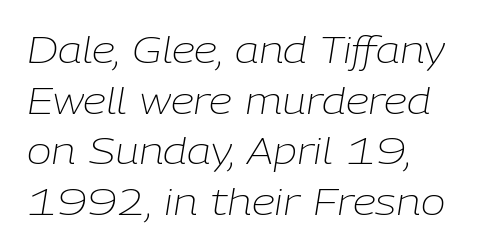
The image shows 37 px light type, italic (leaning right); set left-aligned, normal line spacing (1.37x), normal letter spacing, not underlined; low stroke contrast and a medium x-height.
